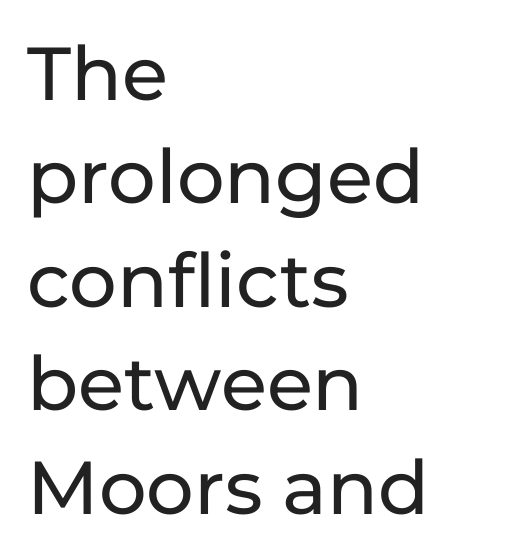
{"serif": "no", "italic": "no", "width": "normal", "stroke_contrast": "low", "x_height": "medium", "monospaced": "no", "underline": "no", "align": "left", "line_spacing": "normal", "line_spacing_ratio": 1.38, "letter_spacing": "normal", "letter_spacing_em": 0.0, "glyph_px": 75}
